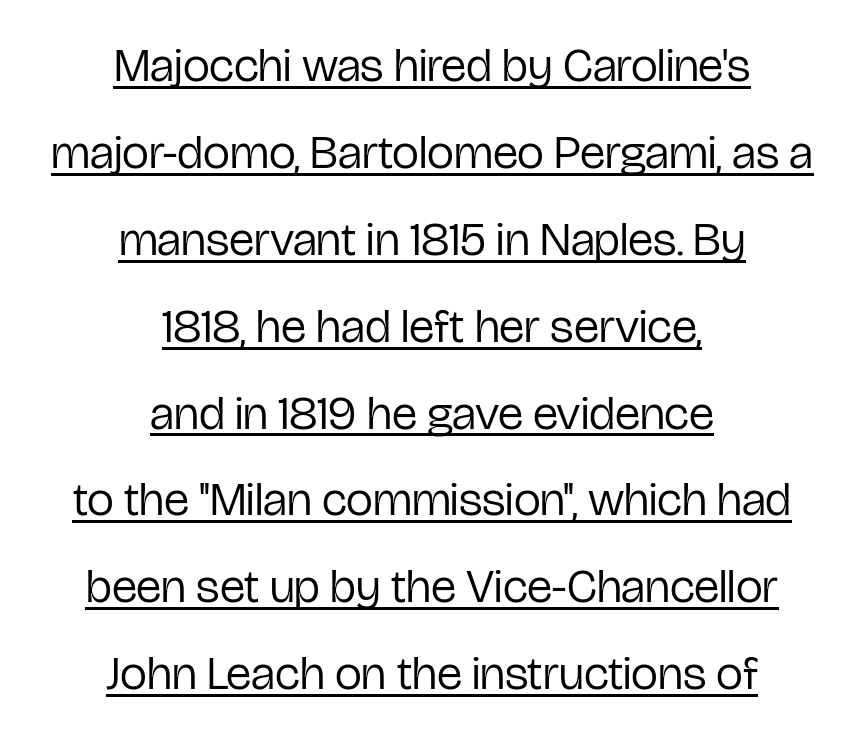
The image shows 48 px regular-weight, condensed sans-serif type, upright; set centered, line spacing 1.81x, normal letter spacing, underlined; low stroke contrast and a medium x-height.
